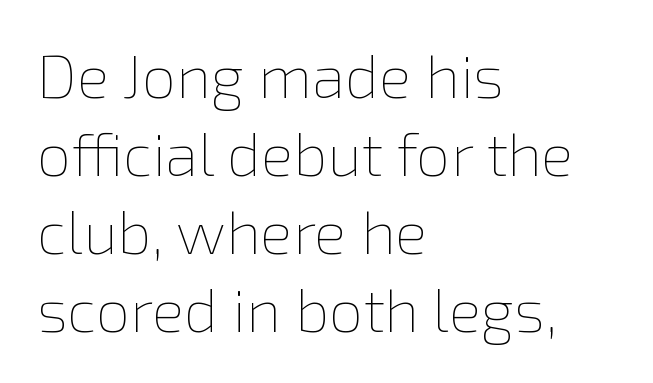
The image shows 61 px thin type, upright; set left-aligned, normal line spacing (1.28x), normal letter spacing, not underlined; a medium x-height.
